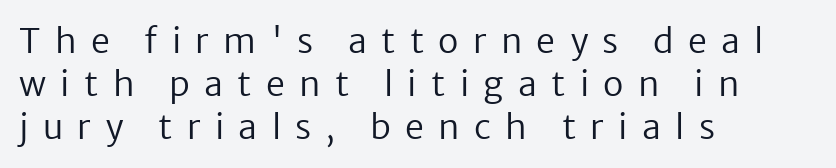
The image shows 34 px regular-weight sans-serif type, upright; set left-aligned, normal line spacing (1.26x), unusually wide letter spacing (+0.42 em), not underlined; low stroke contrast and a medium x-height.
